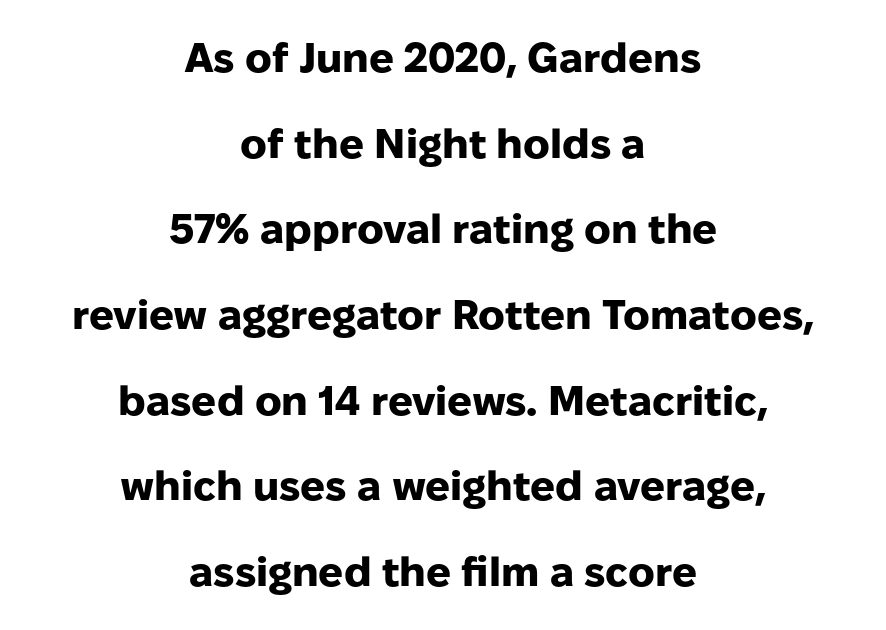
{"serif": "no", "italic": "no", "bold": "yes", "weight": "heavy", "width": "normal", "stroke_contrast": "low", "x_height": "medium", "monospaced": "no", "underline": "no", "align": "center", "line_spacing": "loose", "line_spacing_ratio": 2.09, "letter_spacing": "normal", "letter_spacing_em": 0.0, "glyph_px": 41}
